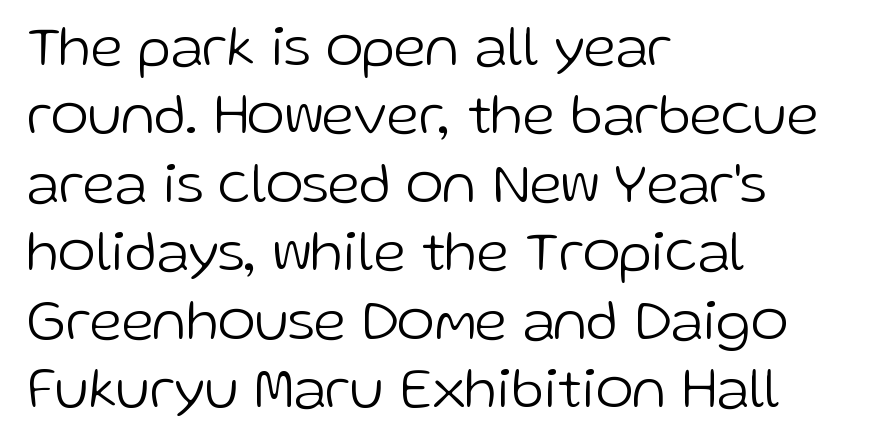
Spacing verdict: proportional, widths tailored to each character. This is roman type, the default non-slanted kind. The rendering shows plain stroke endings on the letterforms — a sans-serif design. No chunkiness to these letters — they're not bold.
